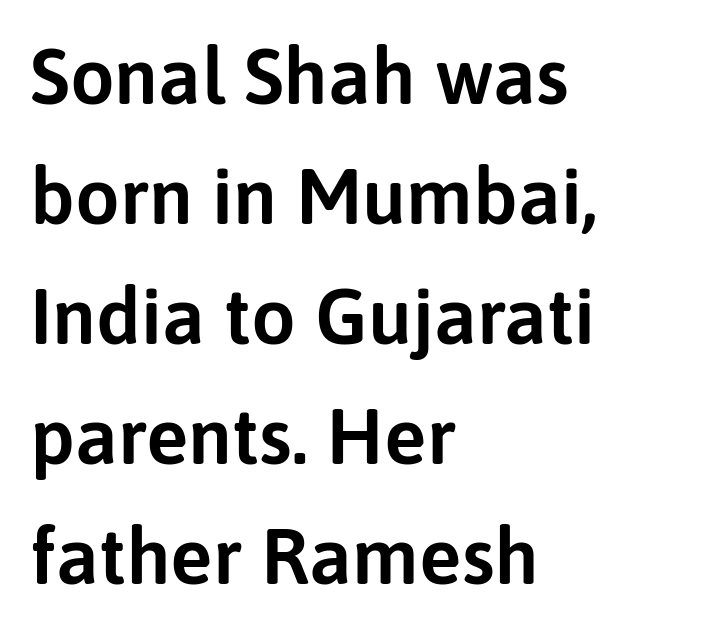
Unlike a traditional serif, this face leaves its strokes unadorned. Check under the words: just untouched page. Rows of type keep a routine distance in the vertical direction. A typesetter would call this zero additional tracking.
